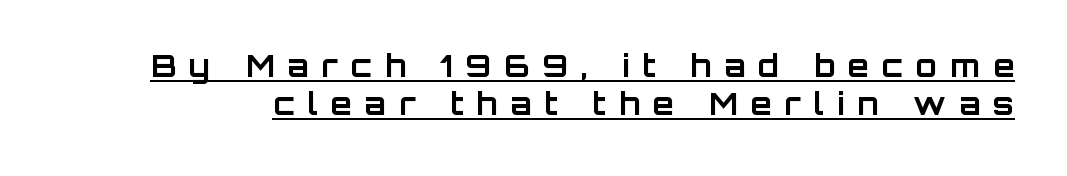
The image shows 31 px bold sans-serif type, upright; set line spacing 1.22x, unusually wide letter spacing (+0.41 em), underlined; low stroke contrast and a large x-height.
